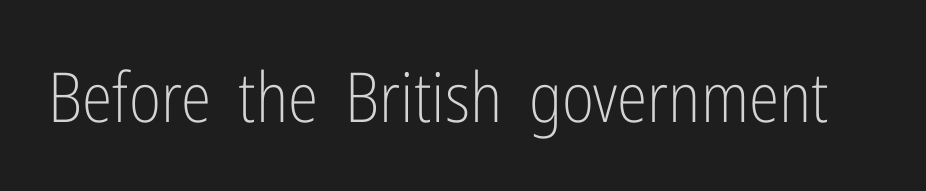
{"serif": "no", "italic": "no", "bold": "no", "weight": "light", "width": "condensed", "stroke_contrast": "low", "x_height": "medium", "monospaced": "no", "underline": "no", "letter_spacing": "normal", "letter_spacing_em": 0.0, "glyph_px": 69}
